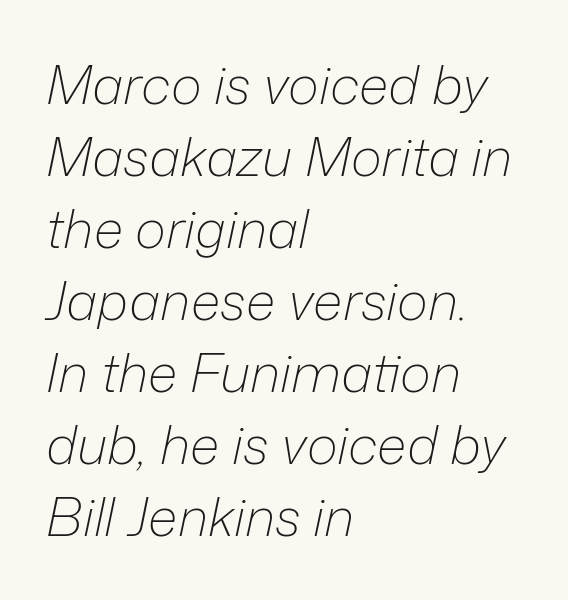
{"italic": "yes", "lean": "right", "slant_degrees": 12, "bold": "no", "weight": "light", "width": "normal", "stroke_contrast": "low", "x_height": "medium", "monospaced": "no", "underline": "no", "align": "left", "line_spacing": "normal", "line_spacing_ratio": 1.36, "letter_spacing": "normal", "letter_spacing_em": 0.0, "glyph_px": 53}
